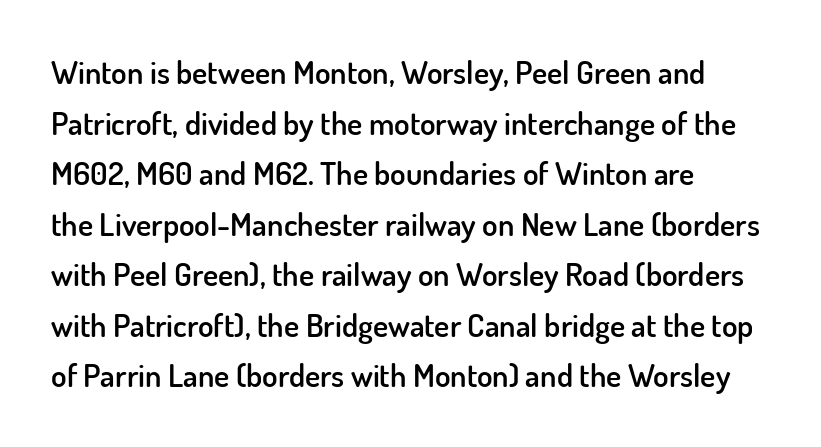
Honestly, the letter spacing is just normal — you wouldn't notice it. When letters stand straight like this, we call the style roman or upright. The gap between lines stays unmarked. The glyphs have the mass of a demibold cut, below bold.
